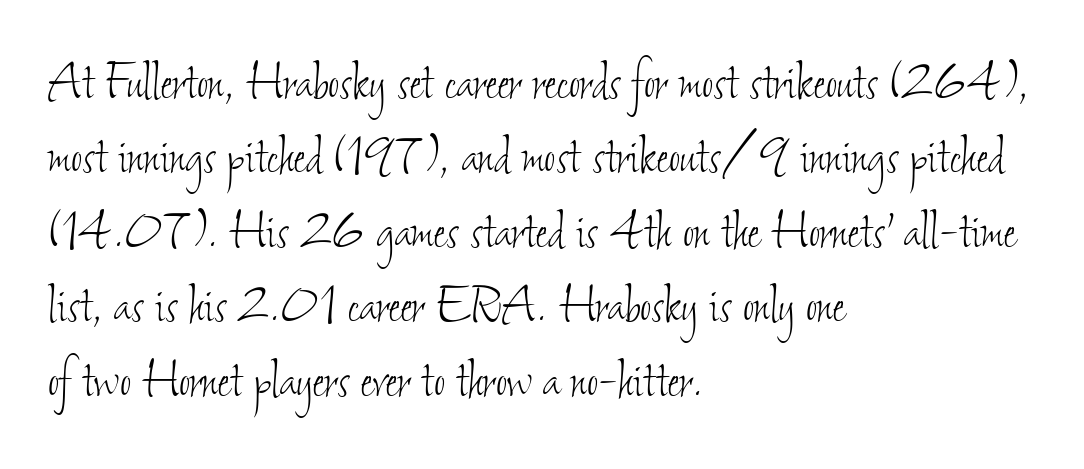
{"bold": "no", "weight": "thin", "width": "condensed", "stroke_contrast": "low", "x_height": "small", "monospaced": "no", "underline": "no", "align": "left", "line_spacing_ratio": 1.22, "letter_spacing": "normal", "letter_spacing_em": 0.0, "glyph_px": 61}
